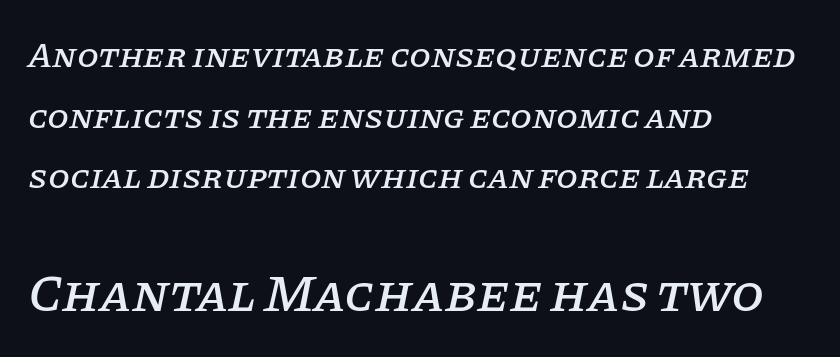
{"serif": "yes", "italic": "yes", "lean": "right", "slant_degrees": 11, "width": "normal", "stroke_contrast": "low", "x_height": "large", "monospaced": "no", "underline": "no", "align": "left", "line_spacing_ratio": 1.73, "letter_spacing": "normal", "letter_spacing_em": 0.0, "larger_block": "second", "size_ratio": 1.51, "glyph_px": 53}
